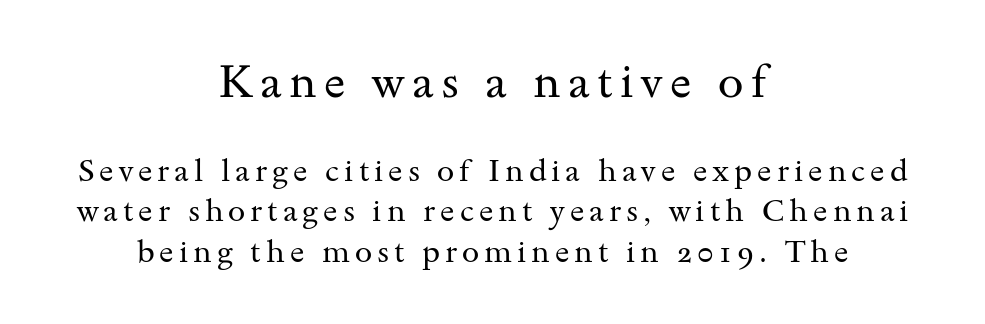
Q: Is the text bold? A: No.
Q: Is the text italic (slanted)? A: No, it is upright.
Q: Is the typeface a serif or a sans-serif typeface? A: Serif.
Q: Is the text underlined? A: No.
Q: How is the paragraph aligned? A: Centered.
Q: Is the spacing between lines tight, normal or loose? A: Normal.
Q: Which block of text is set in a larger size, the first (top) or the second (bottom)? A: The first (top) one.
Q: Width (condensed, normal, or wide)? A: Wide.
Q: Stroke contrast? A: Medium.
Q: x-height? A: Small.
Q: Monospaced? A: No.
